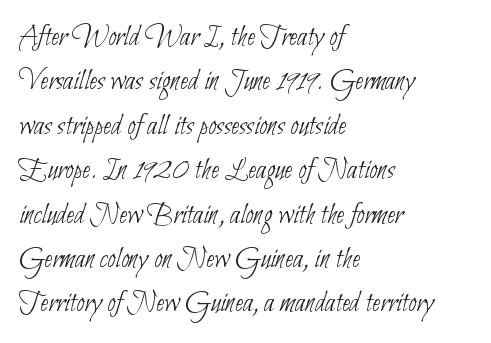
The image shows 30 px thin, condensed sans-serif type; set left-aligned, normal line spacing (1.48x), normal letter spacing, not underlined; low stroke contrast and a small x-height.
